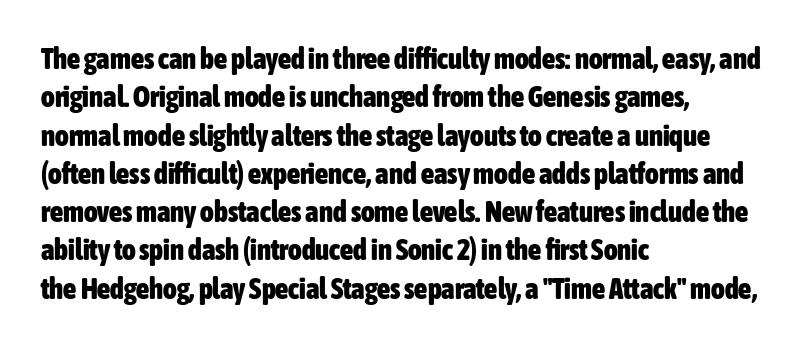
{"serif": "no", "italic": "no", "bold": "yes", "weight": "heavy", "width": "condensed", "stroke_contrast": "low", "x_height": "medium", "monospaced": "no", "underline": "no", "align": "left", "line_spacing": "normal", "line_spacing_ratio": 1.32, "letter_spacing": "normal", "letter_spacing_em": 0.0, "glyph_px": 29}
